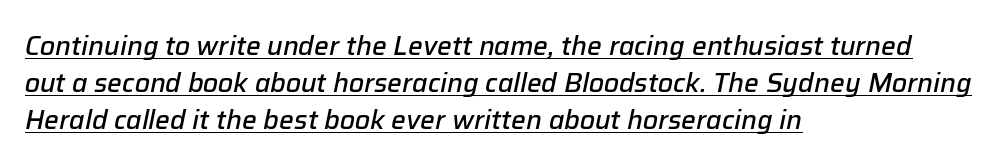
In terms of leading, this rendering sits right in the middle. This sample uses an oblique cut, with every glyph tilted off the vertical. Has an underline been added? It has. The characters look somewhat weighty, a semibold short of true bold. Caption: standard tracking, unaltered. The typesetter chose a ragged-right arrangement here.
